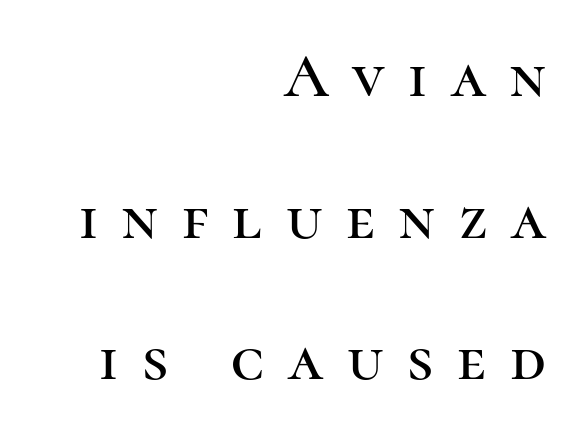
Each letter keeps its own natural width here, so spacing adapts to shape. Characters follow at a spacing far wider than the type designer built in. Every stem runs plumb, perpendicular to the baseline. Letterform terminals end in serifs throughout the passage. Descender tails drop into unmarked territory. The setting favours the right margin, as signatures and pull-quotes sometimes do.
